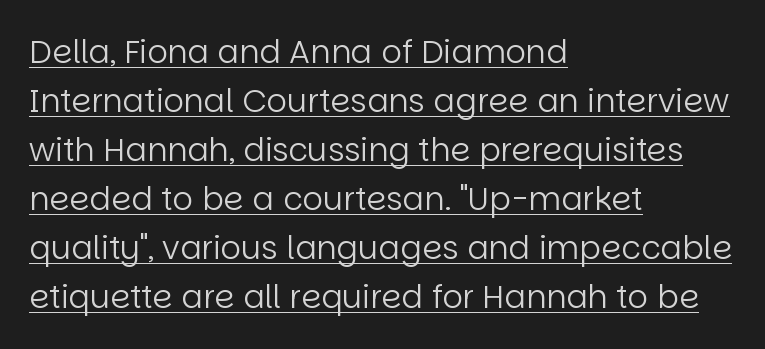
{"serif": "no", "italic": "no", "bold": "no", "weight": "regular", "width": "normal", "stroke_contrast": "low", "x_height": "large", "monospaced": "no", "underline": "yes", "align": "left", "line_spacing": "normal", "line_spacing_ratio": 1.53, "letter_spacing": "normal", "letter_spacing_em": 0.0, "glyph_px": 32}
